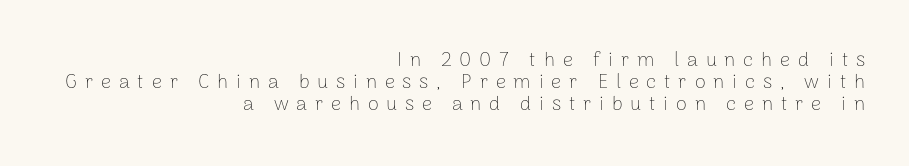
Q: Is the text bold? A: No.
Q: Is the text italic (slanted)? A: No, it is upright.
Q: Is the text underlined? A: No.
Q: How is the paragraph aligned? A: Right-aligned.
Q: Is the spacing between letters normal or unusually wide? A: Unusually wide.
Q: Is the spacing between lines tight, normal or loose? A: Tight.
